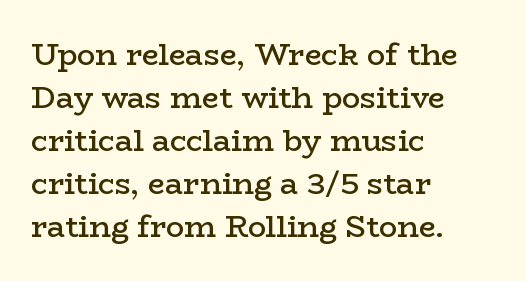
{"serif": "yes", "italic": "no", "bold": "semi", "weight": "semibold", "width": "wide", "stroke_contrast": "low", "x_height": "medium", "monospaced": "no", "underline": "no", "align": "left", "line_spacing": "normal", "line_spacing_ratio": 1.43, "letter_spacing": "normal", "letter_spacing_em": 0.0, "glyph_px": 30}
